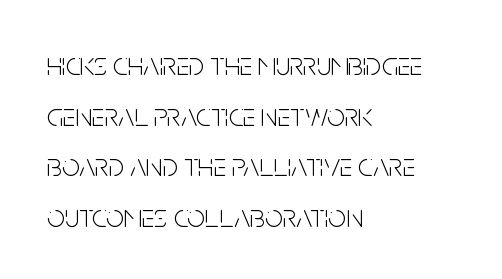
{"serif": "no", "italic": "no", "bold": "no", "weight": "light", "width": "condensed", "stroke_contrast": "low", "x_height": "large", "monospaced": "no", "underline": "no", "align": "left", "line_spacing": "normal", "line_spacing_ratio": 1.58, "letter_spacing": "normal", "letter_spacing_em": 0.0, "glyph_px": 32}
